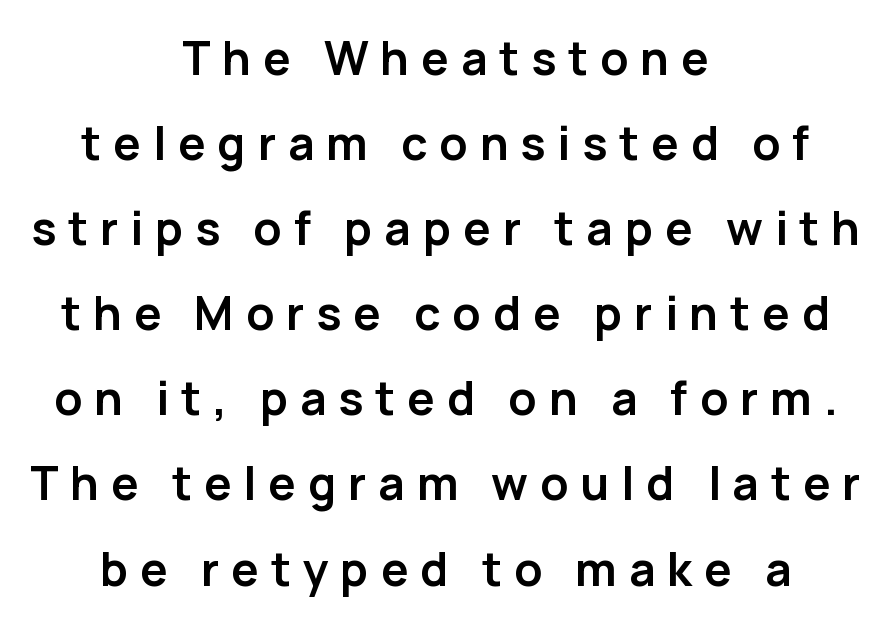
Q: Is the text bold? A: Yes.
Q: Is the text italic (slanted)? A: No, it is upright.
Q: Is the typeface a serif or a sans-serif typeface? A: Sans-serif.
Q: Is the text underlined? A: No.
Q: How is the paragraph aligned? A: Centered.
Q: Is the spacing between letters normal or unusually wide? A: Unusually wide.
Q: Width (condensed, normal, or wide)? A: Normal.
Q: Stroke contrast? A: Low.
Q: x-height? A: Medium.
Q: Monospaced? A: No.
